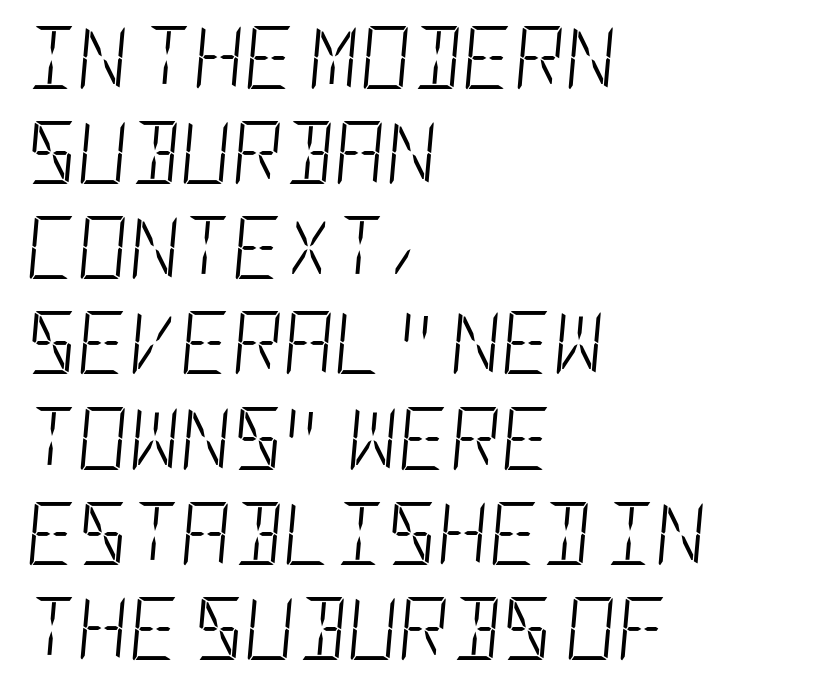
Q: Is the text bold? A: No.
Q: Is the text italic (slanted)? A: Yes, it leans right by about 5 degrees.
Q: Is the text underlined? A: No.
Q: How is the paragraph aligned? A: Left-aligned.
Q: Is the spacing between letters normal or unusually wide? A: Normal.
Q: Is the spacing between lines tight, normal or loose? A: Normal.
Q: Width (condensed, normal, or wide)? A: Condensed.
Q: Stroke contrast? A: Low.
Q: x-height? A: Large.
